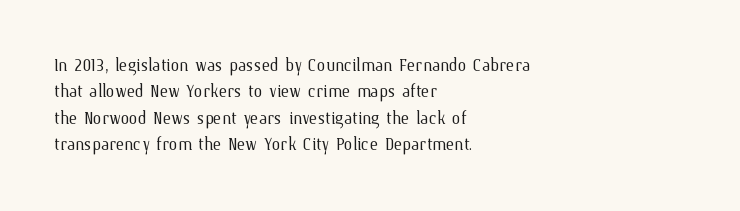
This sample uses an upright cut, with every glyph sitting square on the baseline. Underlining? Definitely not there. Heaviness? Minimal to ordinary, like unemphasized prose. Short note: letters normally spaced. Where is the straight margin? On the left.
